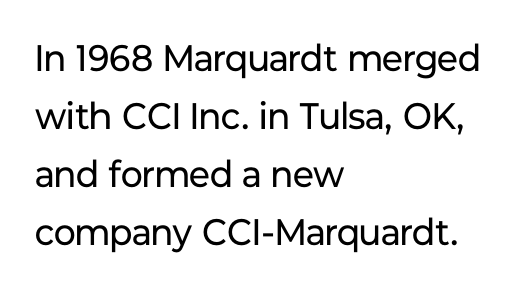
Default kerning and tracking; the words read as compact shapes. The passage shown is not bold in any degree. Is this a fixed-width face? No — the glyphs have proportional, varying widths. The baseline area is clear. A roman cut, with each character standing at attention. The space between consecutive lines is moderate.
